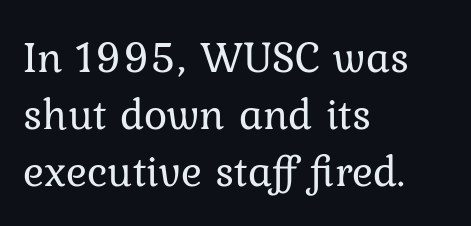
This sample has the flowing, uneven cadence of proportional lettering. This sample is left-justified, so line endings fall wherever the words run out. The face used here is seriffed, in the tradition of book romans. On a weight scale, this lands at 450 or below. Check under the words: just untouched page.
